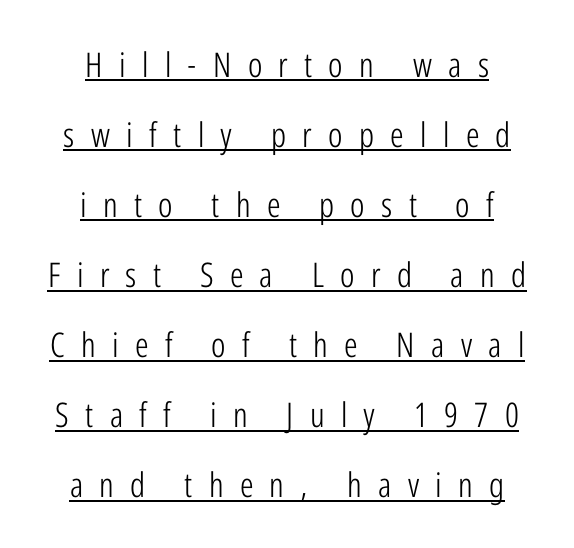
Q: Is the text bold? A: No.
Q: Is the text italic (slanted)? A: No, it is upright.
Q: Is the typeface a serif or a sans-serif typeface? A: Sans-serif.
Q: Is the text underlined? A: Yes.
Q: How is the paragraph aligned? A: Centered.
Q: Is the spacing between letters normal or unusually wide? A: Unusually wide.
Q: Is the spacing between lines tight, normal or loose? A: Loose.
Q: Width (condensed, normal, or wide)? A: Condensed.
Q: Stroke contrast? A: Low.
Q: x-height? A: Medium.
Q: Monospaced? A: No.
